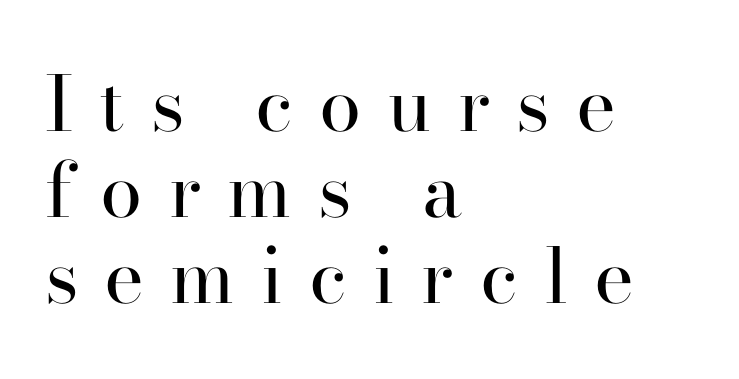
Q: Is the text bold? A: No.
Q: Is the text italic (slanted)? A: No, it is upright.
Q: Is the typeface a serif or a sans-serif typeface? A: Serif.
Q: Is the text underlined? A: No.
Q: How is the paragraph aligned? A: Left-aligned.
Q: Is the spacing between letters normal or unusually wide? A: Unusually wide.
Q: Is the spacing between lines tight, normal or loose? A: Tight.
Q: Width (condensed, normal, or wide)? A: Normal.
Q: Stroke contrast? A: High.
Q: x-height? A: Small.
Q: Monospaced? A: No.
